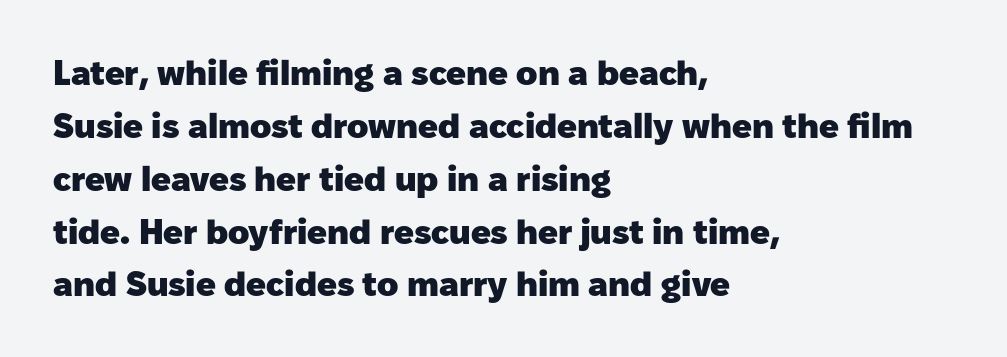
Q: Is the text bold? A: Yes.
Q: Is the text italic (slanted)? A: No, it is upright.
Q: Is the typeface a serif or a sans-serif typeface? A: Sans-serif.
Q: Is the text underlined? A: No.
Q: How is the paragraph aligned? A: Left-aligned.
Q: Is the spacing between letters normal or unusually wide? A: Normal.
Q: Is the spacing between lines tight, normal or loose? A: Normal.
Q: Width (condensed, normal, or wide)? A: Normal.
Q: Stroke contrast? A: Low.
Q: x-height? A: Medium.
Q: Monospaced? A: No.
